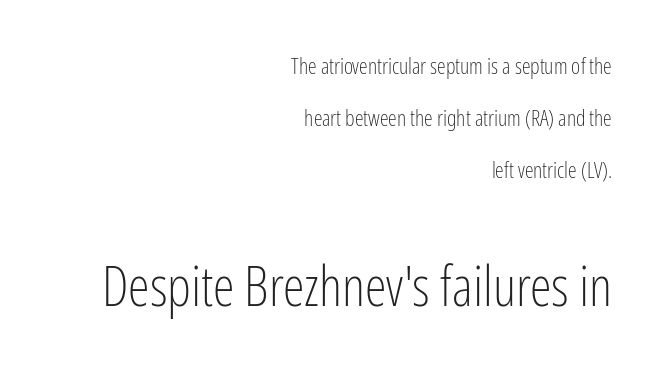
The image shows 55 px light, condensed sans-serif type, upright; set right-aligned, loose line spacing (2.36x), normal letter spacing, not underlined; the second (bottom) block is 2.5x larger; low stroke contrast and a medium x-height.
